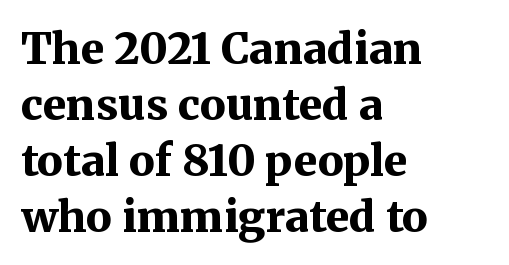
Each row of text sits above clean, open space. Is this a fixed-width face? No — the glyphs have proportional, varying widths. The setting favours the left margin, as ordinary paragraphs usually do. Old-style or modern, the face here clearly has serifs. Caption: bold face, heavy strokes. These lines were composed using upright roman letters.
